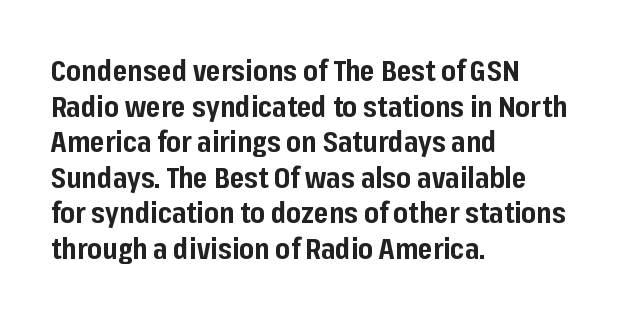
Q: Is the text bold? A: Yes.
Q: Is the text italic (slanted)? A: No, it is upright.
Q: Is the typeface a serif or a sans-serif typeface? A: Sans-serif.
Q: Is the text underlined? A: No.
Q: How is the paragraph aligned? A: Left-aligned.
Q: Is the spacing between letters normal or unusually wide? A: Normal.
Q: Is the spacing between lines tight, normal or loose? A: Normal.
Q: Width (condensed, normal, or wide)? A: Normal.
Q: Stroke contrast? A: Low.
Q: x-height? A: Medium.
Q: Monospaced? A: No.
